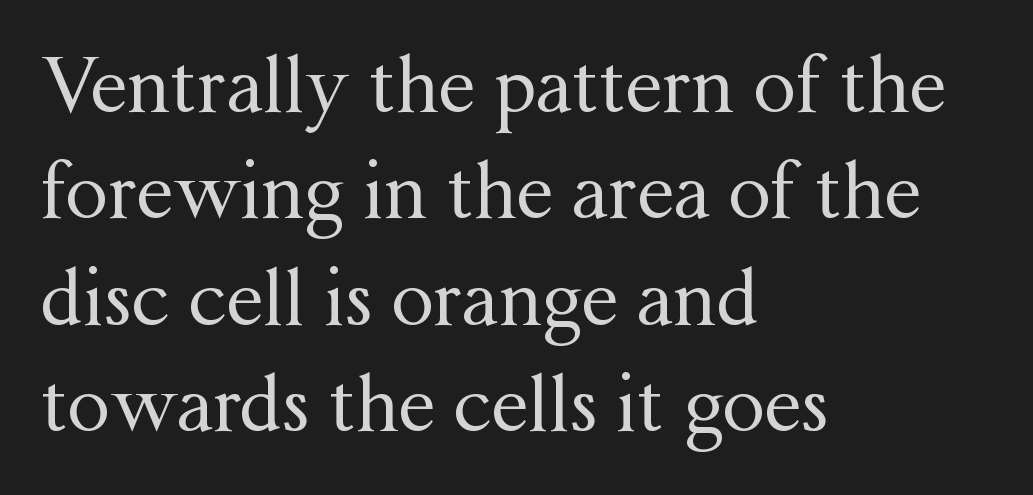
Q: Is the text bold? A: No.
Q: Is the text italic (slanted)? A: No, it is upright.
Q: Is the typeface a serif or a sans-serif typeface? A: Serif.
Q: Is the text underlined? A: No.
Q: How is the paragraph aligned? A: Left-aligned.
Q: Is the spacing between letters normal or unusually wide? A: Normal.
Q: Is the spacing between lines tight, normal or loose? A: Normal.
Q: Width (condensed, normal, or wide)? A: Normal.
Q: Stroke contrast? A: Medium.
Q: x-height? A: Medium.
Q: Monospaced? A: No.
